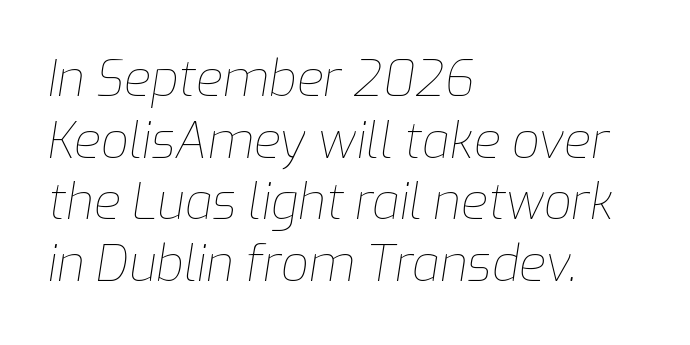
The image shows 49 px thin type, italic (leaning right); set left-aligned, normal line spacing (1.26x), normal letter spacing, not underlined; low stroke contrast and a medium x-height.
